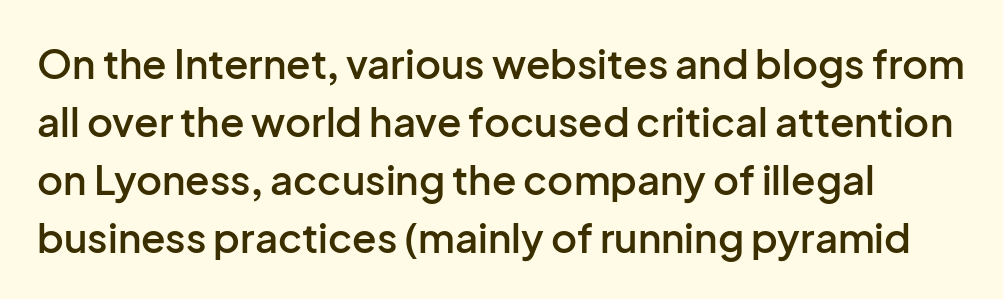
Between one letter and the next there's only the usual sliver of space. This block has exactly the height ordinary leading produces. Upright lettering throughout. Clear beneath every line of the passage. I'd call this a sans setting — the letters go barefoot. Each letter keeps its own natural width here, so spacing adapts to shape.
